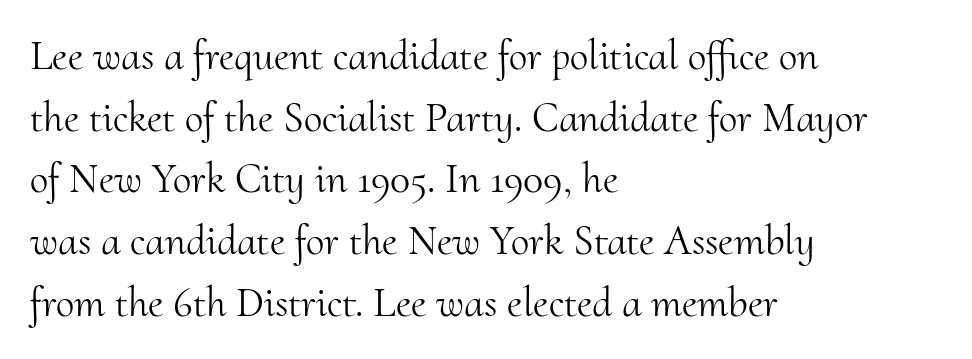
The image shows 42 px light serif type, upright; set left-aligned, normal line spacing (1.47x), normal letter spacing, not underlined; medium stroke contrast and a small x-height.
